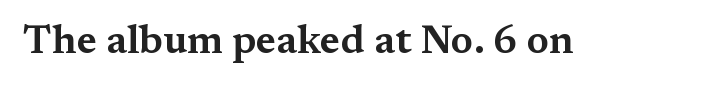
Q: Is the text italic (slanted)? A: No, it is upright.
Q: Is the typeface a serif or a sans-serif typeface? A: Serif.
Q: Is the text underlined? A: No.
Q: Is the spacing between letters normal or unusually wide? A: Normal.
Q: Width (condensed, normal, or wide)? A: Wide.
Q: Stroke contrast? A: Medium.
Q: x-height? A: Medium.
Q: Monospaced? A: No.
